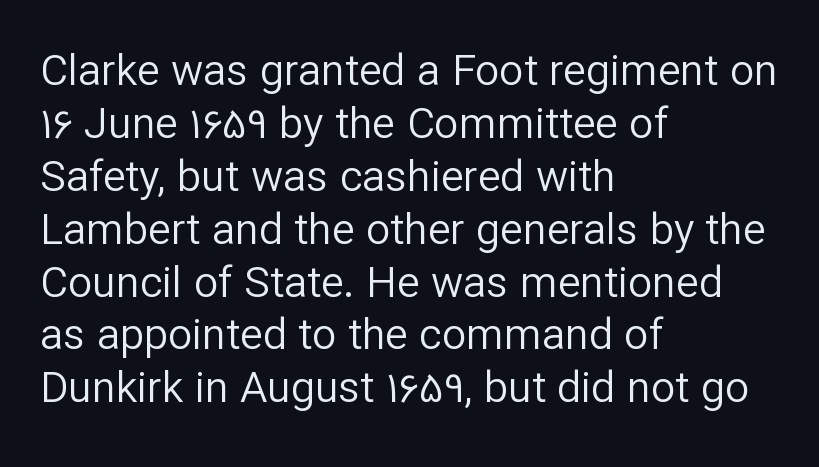
Is the type heavy? It reads as light-to-regular instead. A typesetter would call this proportional, since set widths differ per character. The rendering anchors every line to the left-hand side. Does the lettering tilt? It doesn't — this is upright.
